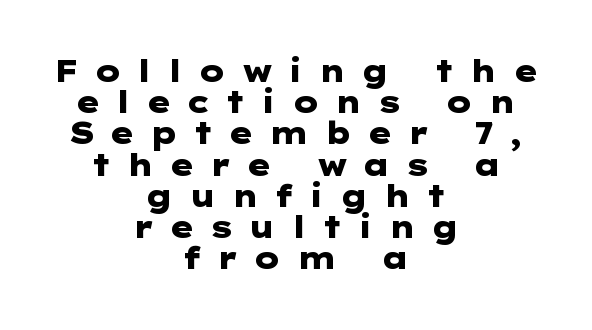
Q: Is the text bold? A: Yes.
Q: Is the text italic (slanted)? A: No, it is upright.
Q: Is the typeface a serif or a sans-serif typeface? A: Sans-serif.
Q: Is the text underlined? A: No.
Q: How is the paragraph aligned? A: Centered.
Q: Is the spacing between letters normal or unusually wide? A: Unusually wide.
Q: Is the spacing between lines tight, normal or loose? A: Tight.
Q: Width (condensed, normal, or wide)? A: Wide.
Q: Stroke contrast? A: Low.
Q: x-height? A: Medium.
